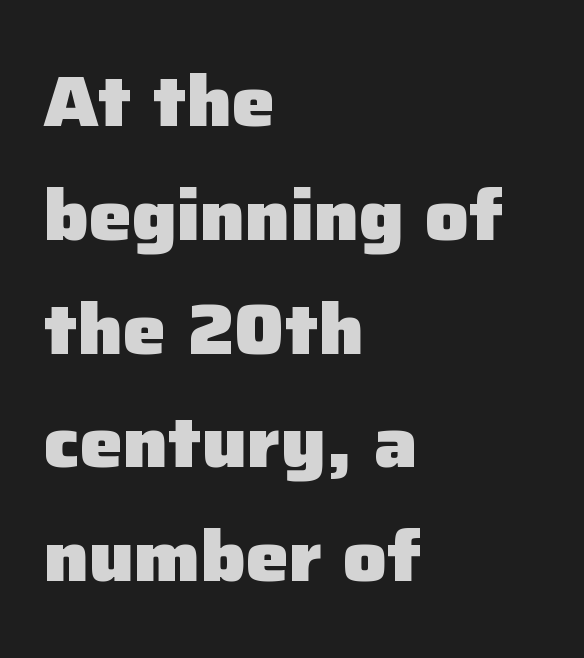
Q: Is the text bold? A: Yes.
Q: Is the text italic (slanted)? A: No, it is upright.
Q: Is the typeface a serif or a sans-serif typeface? A: Sans-serif.
Q: Is the text underlined? A: No.
Q: How is the paragraph aligned? A: Left-aligned.
Q: Is the spacing between letters normal or unusually wide? A: Normal.
Q: Is the spacing between lines tight, normal or loose? A: Normal.
Q: Width (condensed, normal, or wide)? A: Normal.
Q: Stroke contrast? A: Low.
Q: x-height? A: Medium.
Q: Monospaced? A: No.
